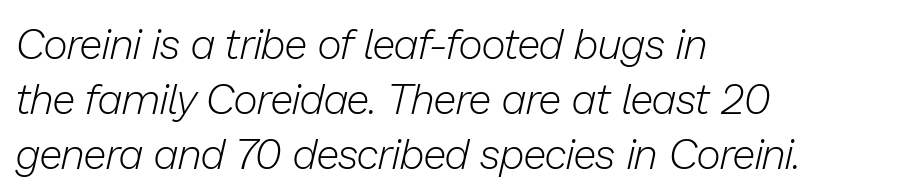
{"italic": "yes", "lean": "right", "slant_degrees": 13, "bold": "no", "weight": "light", "width": "normal", "stroke_contrast": "low", "x_height": "medium", "monospaced": "no", "underline": "no", "align": "left", "line_spacing": "normal", "line_spacing_ratio": 1.31, "letter_spacing": "normal", "letter_spacing_em": 0.0, "glyph_px": 42}
